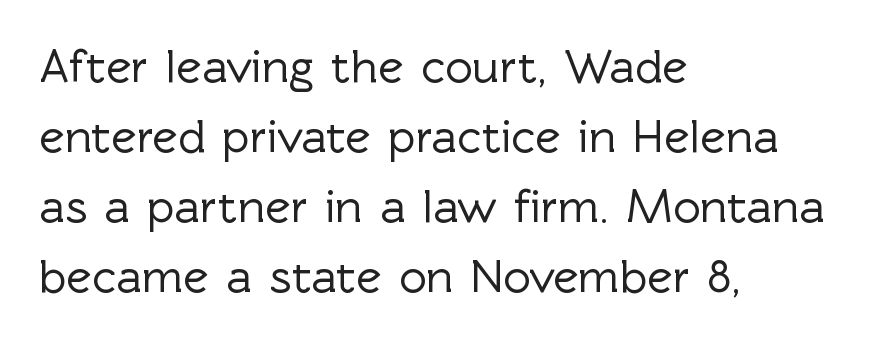
{"serif": "no", "italic": "no", "width": "normal", "x_height": "medium", "monospaced": "no", "underline": "no", "align": "left", "line_spacing": "normal", "line_spacing_ratio": 1.46, "letter_spacing": "normal", "letter_spacing_em": 0.0, "glyph_px": 48}
